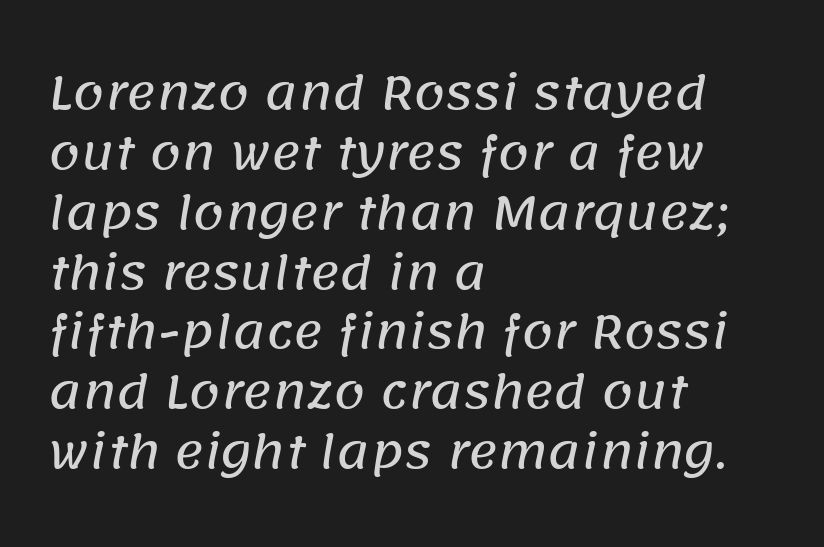
The image shows 45 px sans-serif type; set left-aligned, normal line spacing (1.33x), normal letter spacing, not underlined; low stroke contrast and a large x-height.
